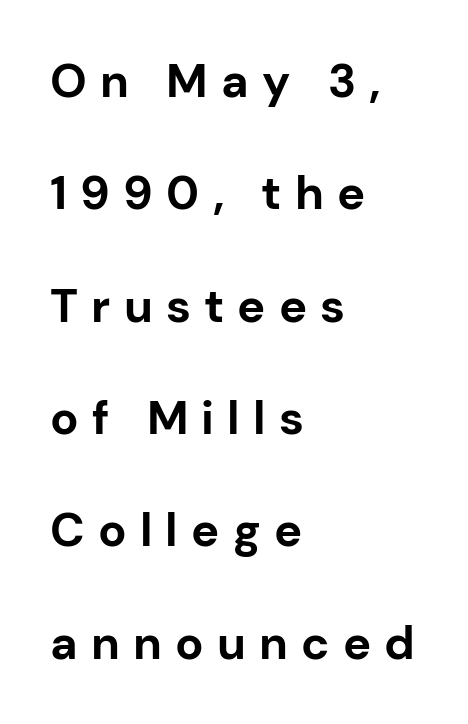
{"serif": "no", "italic": "no", "bold": "yes", "weight": "bold", "width": "normal", "stroke_contrast": "low", "x_height": "medium", "monospaced": "no", "underline": "no", "align": "left", "line_spacing": "loose", "line_spacing_ratio": 2.39, "letter_spacing": "wide", "letter_spacing_em": 0.28, "glyph_px": 47}
